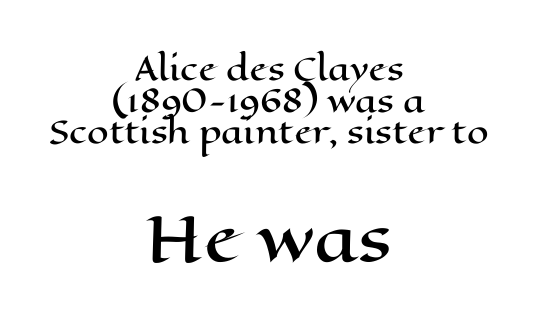
{"italic": "no", "width": "wide", "stroke_contrast": "high", "x_height": "medium", "monospaced": "no", "underline": "no", "align": "center", "line_spacing": "tight", "line_spacing_ratio": 1.02, "letter_spacing": "normal", "letter_spacing_em": 0.0, "larger_block": "second", "size_ratio": 2.0, "glyph_px": 62}
